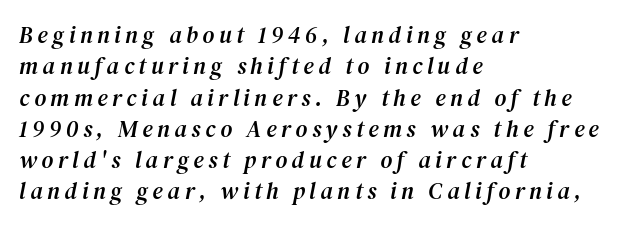
Q: Is the text italic (slanted)? A: Yes, it leans right by about 12 degrees.
Q: Is the text underlined? A: No.
Q: How is the paragraph aligned? A: Left-aligned.
Q: Is the spacing between letters normal or unusually wide? A: Unusually wide.
Q: Is the spacing between lines tight, normal or loose? A: Normal.
